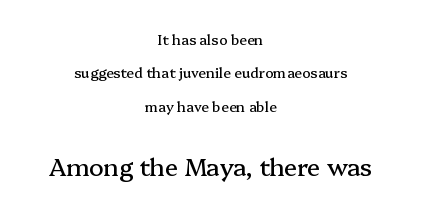
Q: Is the text italic (slanted)? A: No, it is upright.
Q: Is the text underlined? A: No.
Q: How is the paragraph aligned? A: Centered.
Q: Is the spacing between letters normal or unusually wide? A: Normal.
Q: Is the spacing between lines tight, normal or loose? A: Loose.
Q: Which block of text is set in a larger size, the first (top) or the second (bottom)? A: The second (bottom) one.
